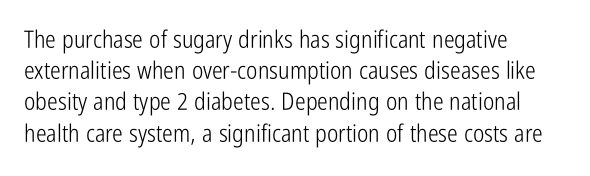
The image shows 24 px text type, upright; set left-aligned, normal line spacing (1.3x), normal letter spacing, not underlined.
